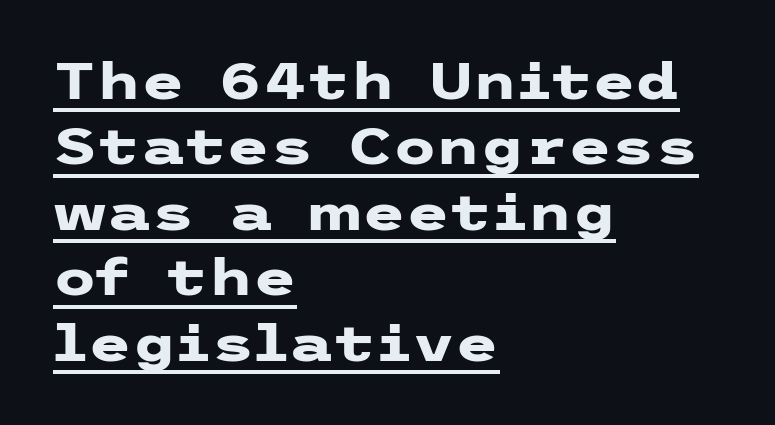
The image shows 50 px heavy, wide sans-serif type, upright; set left-aligned, normal line spacing (1.31x), normal letter spacing, underlined; low stroke contrast and a medium x-height.
